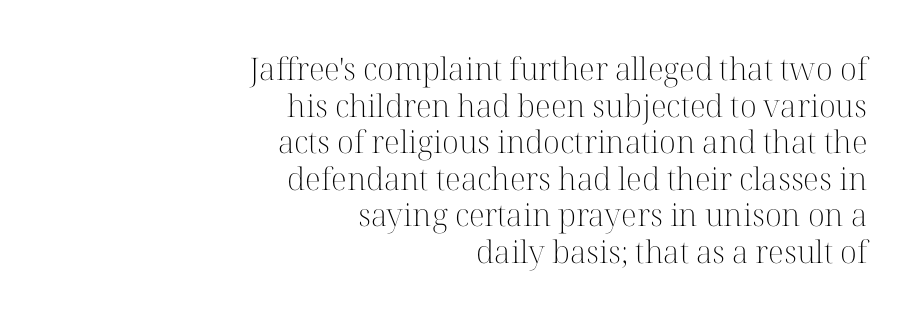
Q: Is the text bold? A: No.
Q: Is the text italic (slanted)? A: No, it is upright.
Q: Is the typeface a serif or a sans-serif typeface? A: Serif.
Q: Is the text underlined? A: No.
Q: How is the paragraph aligned? A: Right-aligned.
Q: Is the spacing between letters normal or unusually wide? A: Normal.
Q: Width (condensed, normal, or wide)? A: Normal.
Q: Stroke contrast? A: High.
Q: x-height? A: Medium.
Q: Monospaced? A: No.
